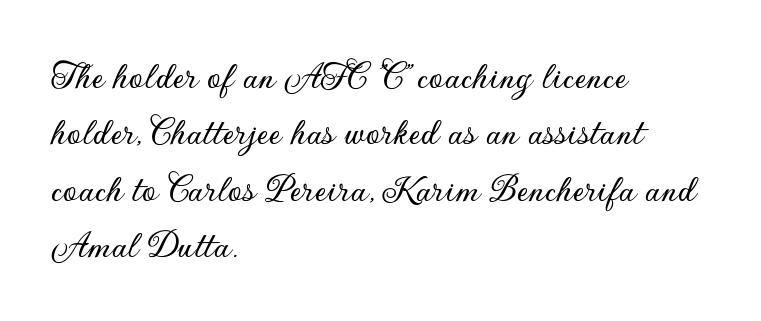
Q: Is the text italic (slanted)? A: Yes.
Q: Is the typeface a serif or a sans-serif typeface? A: Sans-serif.
Q: Is the text underlined? A: No.
Q: How is the paragraph aligned? A: Left-aligned.
Q: Is the spacing between letters normal or unusually wide? A: Normal.
Q: Is the spacing between lines tight, normal or loose? A: Normal.
Q: Width (condensed, normal, or wide)? A: Normal.
Q: Stroke contrast? A: Low.
Q: x-height? A: Small.
Q: Monospaced? A: No.
